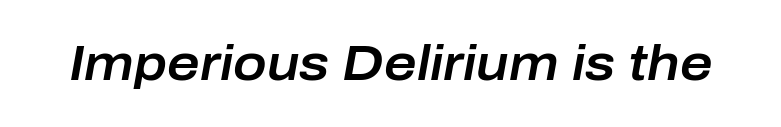
The rendering uses natural spacing where letterforms have individual widths. The zone under the glyphs is completely vacant. You can tell it's italic because the verticals aren't actually vertical. Is the letter spacing exaggerated? No — it looks like the ordinary default.
